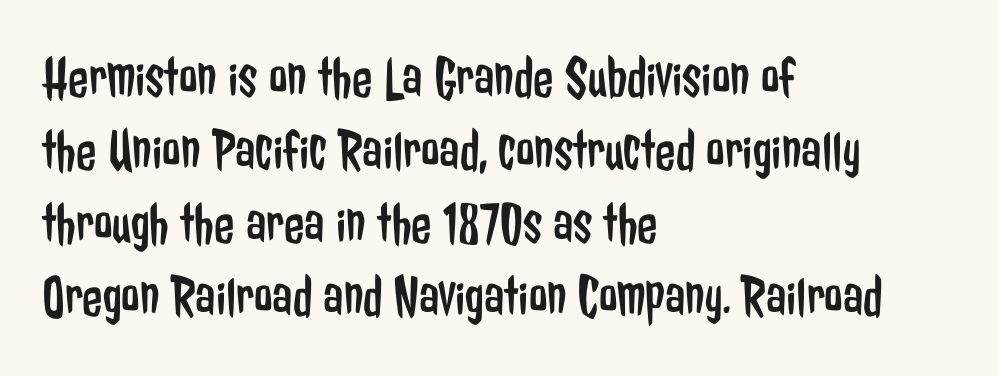
The image shows 59 px regular-weight, condensed sans-serif type, upright; set left-aligned, line spacing 1.24x, normal letter spacing, not underlined; low stroke contrast and a medium x-height.
